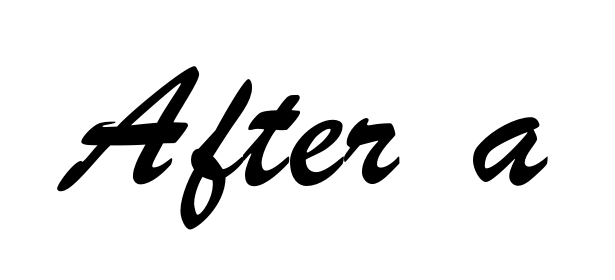
The image shows 74 px condensed sans-serif type; set normal letter spacing, not underlined; low stroke contrast and a small x-height.
